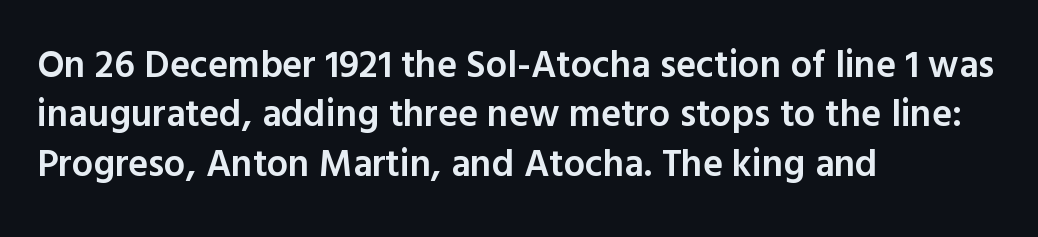
Q: Is the text bold? A: Semi-bold.
Q: Is the text italic (slanted)? A: No, it is upright.
Q: Is the typeface a serif or a sans-serif typeface? A: Sans-serif.
Q: Is the text underlined? A: No.
Q: How is the paragraph aligned? A: Left-aligned.
Q: Is the spacing between letters normal or unusually wide? A: Normal.
Q: Is the spacing between lines tight, normal or loose? A: Normal.
Q: Width (condensed, normal, or wide)? A: Normal.
Q: x-height? A: Medium.
Q: Monospaced? A: No.
